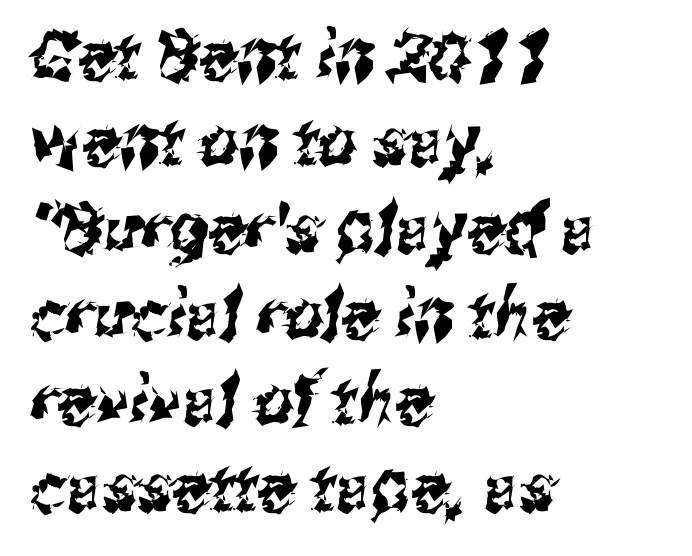
The image shows 68 px condensed sans-serif type; set left-aligned, normal line spacing (1.27x), normal letter spacing, not underlined; medium stroke contrast and a medium x-height.
